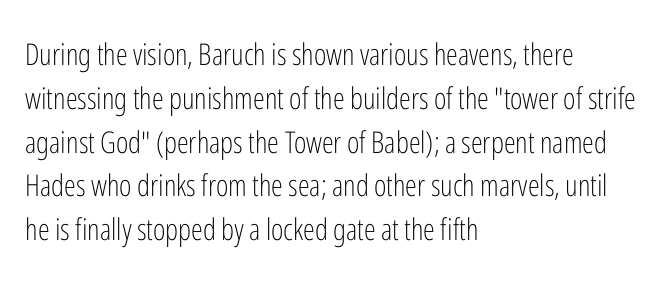
Do the characters align in a grid? No, the font is proportional. Bare-footed words on every line. Counters stay open thanks to moderate or lighter strokes. Notice how descenders clear the ascenders below comfortably — that's standard leading.
